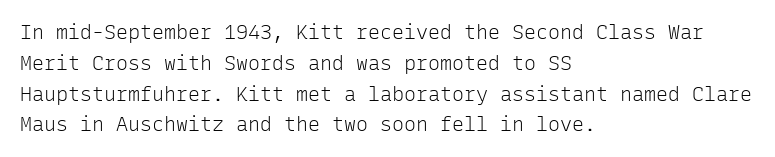
The image shows 20 px text type, upright; set left-aligned, normal line spacing (1.54x), normal letter spacing, not underlined.
